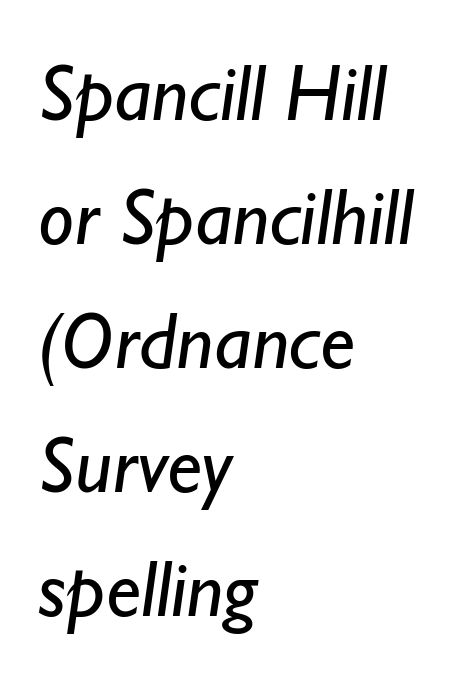
Does the copy run flush right? No — it runs flush left. A clean baseline with only descenders dipping below it. Grotesque or geometric, the face here clearly has no serifs. The rendering uses natural spacing where letterforms have individual widths. Leading matches the norm, producing a regular column. The gaps between neighbouring characters are ordinary and unremarkable.
